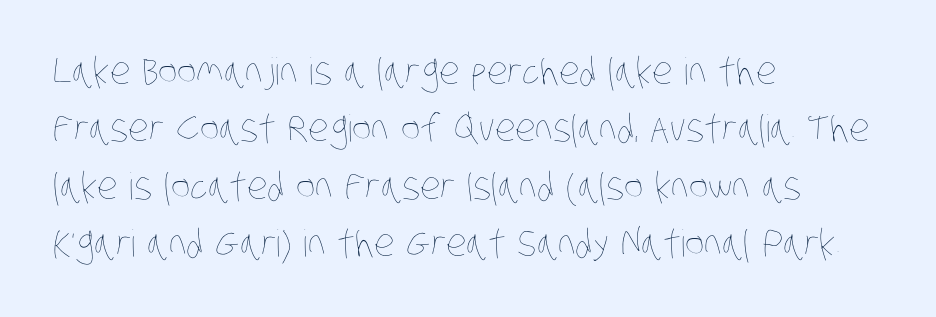
One glance says typical: line gaps are just what's usual. Students, note that the glyphs here touch the page at normal intervals. The lines are quadded left. The specimen omits any rule beneath the text block's lines. Stems and bowls with no extra thickness — not bold. You could not count columns in this text — the font is proportionally spaced.
